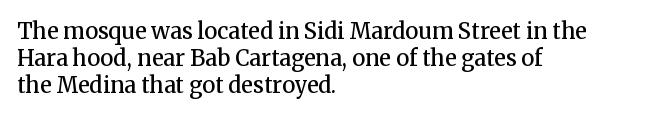
Q: Is the text bold? A: Semi-bold.
Q: Is the text italic (slanted)? A: No, it is upright.
Q: Is the text underlined? A: No.
Q: How is the paragraph aligned? A: Left-aligned.
Q: Is the spacing between letters normal or unusually wide? A: Normal.
